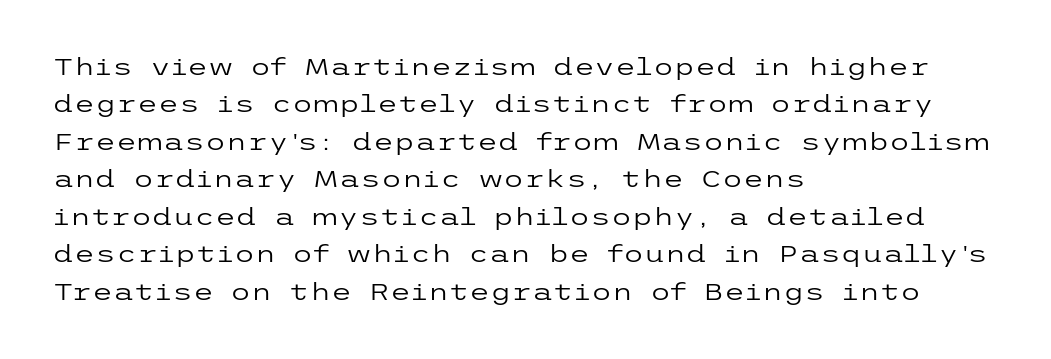
Evenly set lines give the paragraph a standard silhouette. Here the glyphs are tracked normally, forming tight word shapes. Rule under the text: the space is simply empty. Italic? Not at all — the glyphs are vertical. These glyphs show unthickened strokes, regular width or finer.
